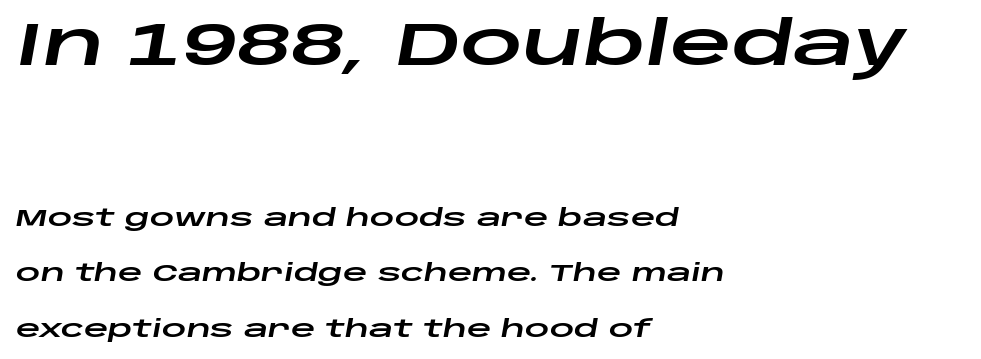
Q: Is the text italic (slanted)? A: Yes, it leans right by about 10 degrees.
Q: Is the text underlined? A: No.
Q: How is the paragraph aligned? A: Left-aligned.
Q: Is the spacing between letters normal or unusually wide? A: Normal.
Q: Is the spacing between lines tight, normal or loose? A: Loose.
Q: Which block of text is set in a larger size, the first (top) or the second (bottom)? A: The first (top) one.
Q: Width (condensed, normal, or wide)? A: Wide.
Q: Stroke contrast? A: Low.
Q: x-height? A: Large.
Q: Monospaced? A: No.
